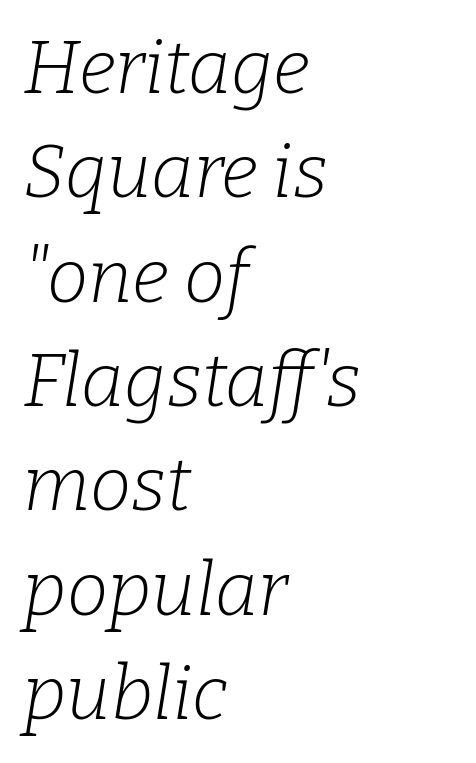
Q: Is the text bold? A: No.
Q: Is the text italic (slanted)? A: Yes, it leans right by about 9 degrees.
Q: Is the typeface a serif or a sans-serif typeface? A: Serif.
Q: Is the text underlined? A: No.
Q: How is the paragraph aligned? A: Left-aligned.
Q: Is the spacing between letters normal or unusually wide? A: Normal.
Q: Is the spacing between lines tight, normal or loose? A: Normal.
Q: Width (condensed, normal, or wide)? A: Normal.
Q: Stroke contrast? A: Low.
Q: x-height? A: Medium.
Q: Monospaced? A: No.
